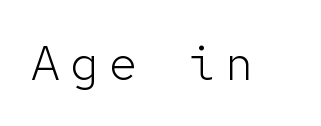
{"serif": "no", "italic": "no", "bold": "no", "weight": "light", "width": "normal", "stroke_contrast": "low", "x_height": "medium", "monospaced": "yes", "underline": "no", "letter_spacing": "wide", "letter_spacing_em": 0.21, "glyph_px": 48}
